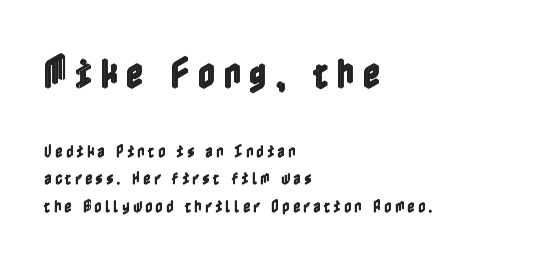
{"italic": "no", "width": "condensed", "x_height": "medium", "underline": "no", "align": "left", "line_spacing": "loose", "line_spacing_ratio": 1.98, "letter_spacing": "wide", "letter_spacing_em": 0.23, "larger_block": "first", "size_ratio": 2.43, "glyph_px": 34}
